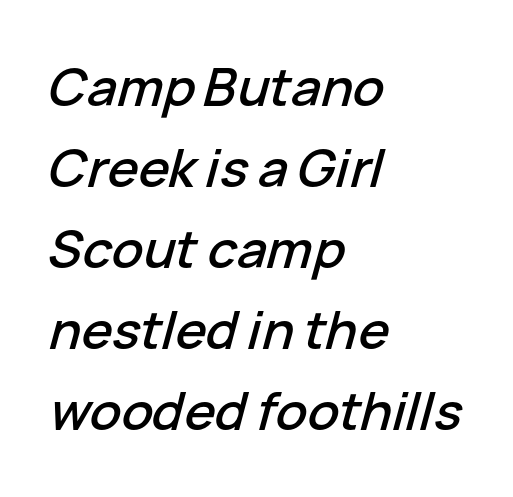
The image shows 52 px text type, italic (leaning right); set left-aligned, normal line spacing (1.56x), normal letter spacing, not underlined; low stroke contrast and a medium x-height.
